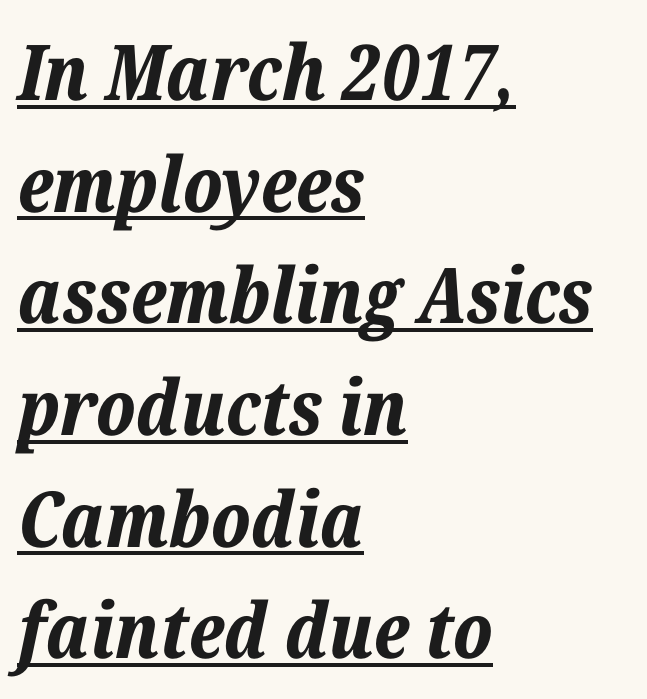
{"italic": "yes", "lean": "right", "slant_degrees": 12, "bold": "yes", "weight": "bold", "width": "normal", "stroke_contrast": "low", "x_height": "medium", "monospaced": "no", "underline": "yes", "align": "left", "line_spacing": "normal", "line_spacing_ratio": 1.45, "letter_spacing": "normal", "letter_spacing_em": 0.0, "glyph_px": 77}
